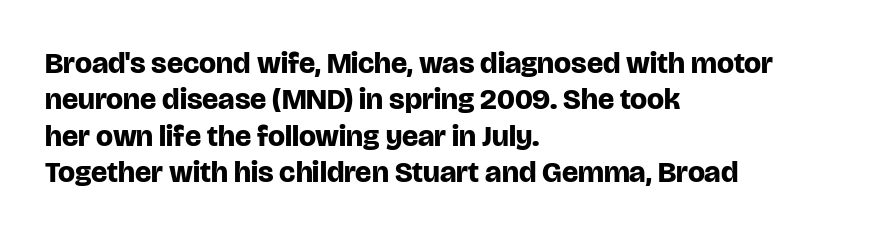
The image shows 30 px bold sans-serif type, upright; set left-aligned, line spacing 1.21x, normal letter spacing, not underlined; low stroke contrast and a large x-height.
